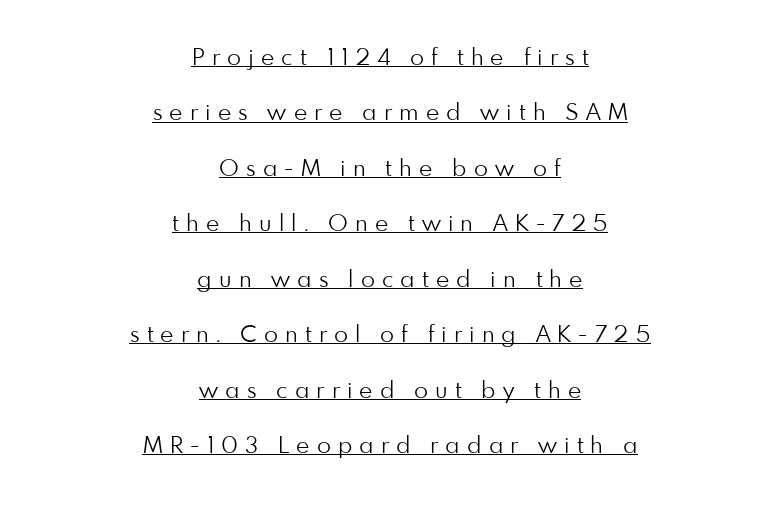
Beneath each row of characters lies a ruled line. The paragraph has two soft edges and a firm central axis. The typography opts for an upright posture over an oblique one. Stem width sits at or under what a default text font uses.
